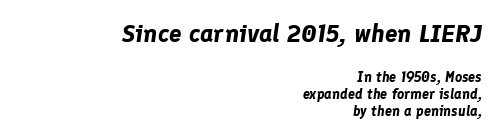
The rendering shrinks the type as you move from the upper chunk to the lower. Looking at the ascenders, they clearly lean. This rendering uses right alignment, leaving the left contour irregular. Has an underline been added? It has not. The gaps between neighbouring characters are ordinary and unremarkable. Heft: maximum for text — a bold.
